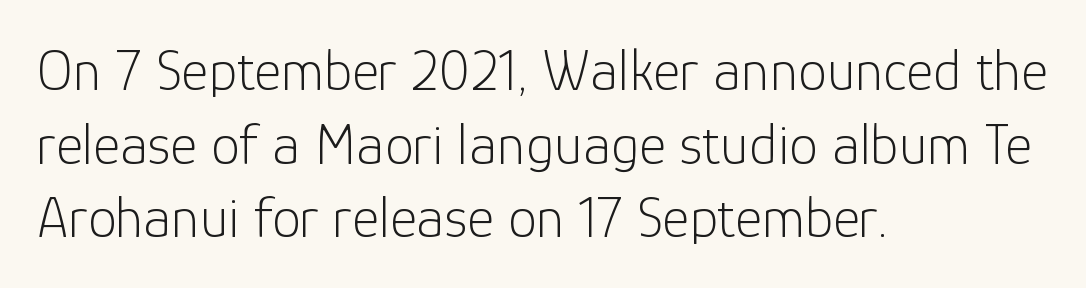
Notice how the stems are strictly vertical — no italics here. The horizontal fit of the characters is conventional and even. Is there much room between lines? A standard amount, neither cramped nor airy. What kind of face is this? One without serifs — a sans. A light-to-regular cut is what we see here. The rendering uses natural spacing where letterforms have individual widths.
